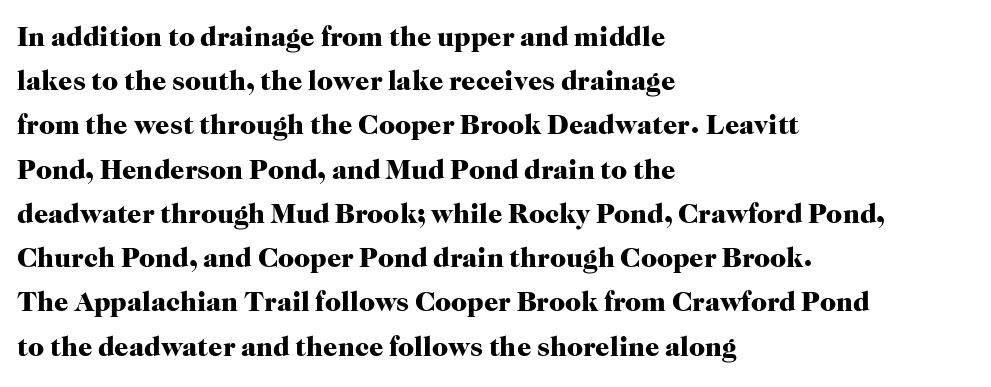
Each letter's strokes conclude with small projecting serifs. The designer left line spacing at the default. Each row of text sits above clean, open space. Here the glyphs are tracked normally, forming tight word shapes. Think of a printed novel: that variable character pitch is what you see here.
